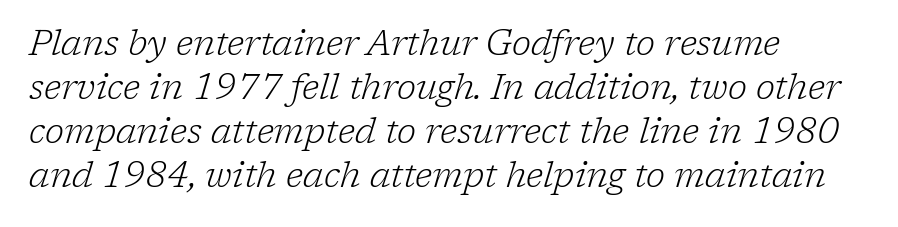
Q: Is the text bold? A: No.
Q: Is the text italic (slanted)? A: Yes, it leans right by about 17 degrees.
Q: Is the typeface a serif or a sans-serif typeface? A: Serif.
Q: Is the text underlined? A: No.
Q: How is the paragraph aligned? A: Left-aligned.
Q: Is the spacing between letters normal or unusually wide? A: Normal.
Q: Is the spacing between lines tight, normal or loose? A: Normal.
Q: Width (condensed, normal, or wide)? A: Normal.
Q: Stroke contrast? A: Low.
Q: x-height? A: Medium.
Q: Monospaced? A: No.
